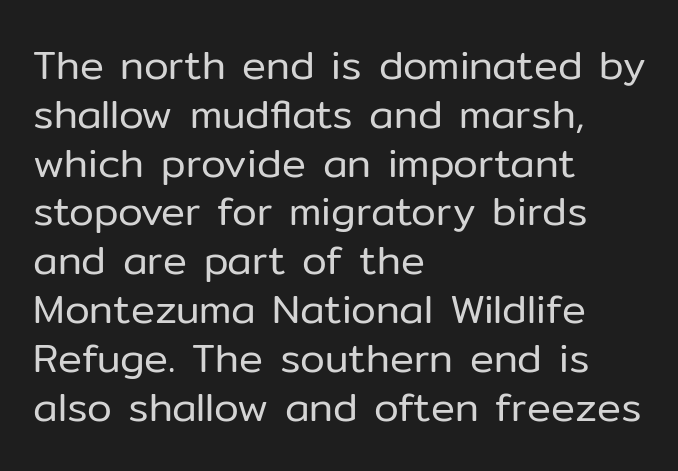
The image shows 40 px regular-weight sans-serif type, upright; set left-aligned, line spacing 1.22x, normal letter spacing, not underlined; low stroke contrast and a medium x-height.
